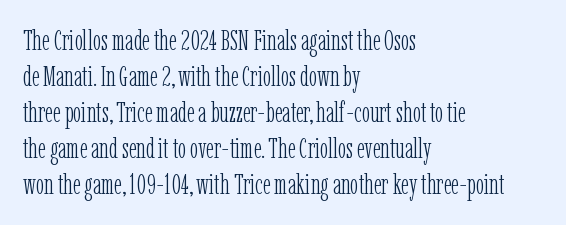
{"serif": "yes", "italic": "no", "bold": "no", "weight": "light", "width": "condensed", "stroke_contrast": "low", "x_height": "medium", "monospaced": "no", "underline": "no", "align": "left", "line_spacing": "normal", "line_spacing_ratio": 1.29, "letter_spacing": "normal", "letter_spacing_em": 0.0, "glyph_px": 28}
